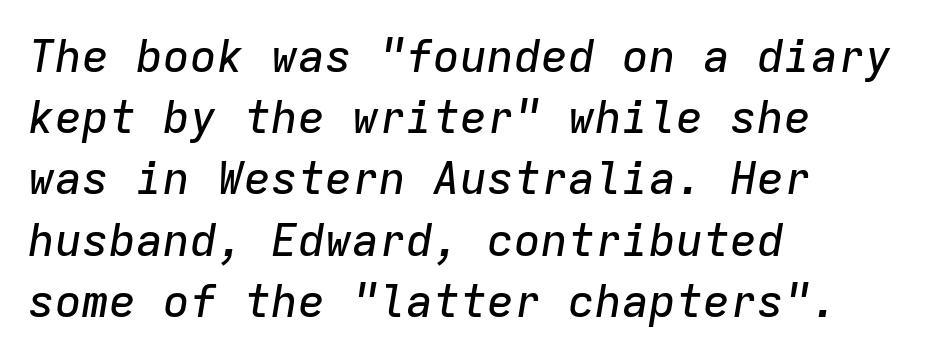
{"italic": "yes", "lean": "right", "slant_degrees": 9, "width": "normal", "stroke_contrast": "low", "x_height": "medium", "monospaced": "yes", "underline": "no", "align": "left", "line_spacing": "normal", "line_spacing_ratio": 1.36, "letter_spacing": "normal", "letter_spacing_em": 0.0, "glyph_px": 45}
